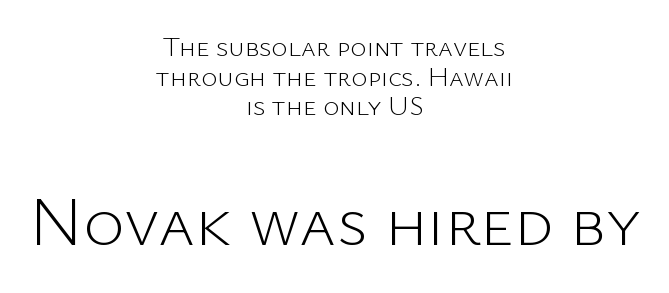
Posture: upright roman. This layout puts the modest block above and the oversized block below. One-word summary of the alignment: center. Rows of type sit shoulder to shoulder in the vertical direction. No chunkiness to these letters — they're not bold.
